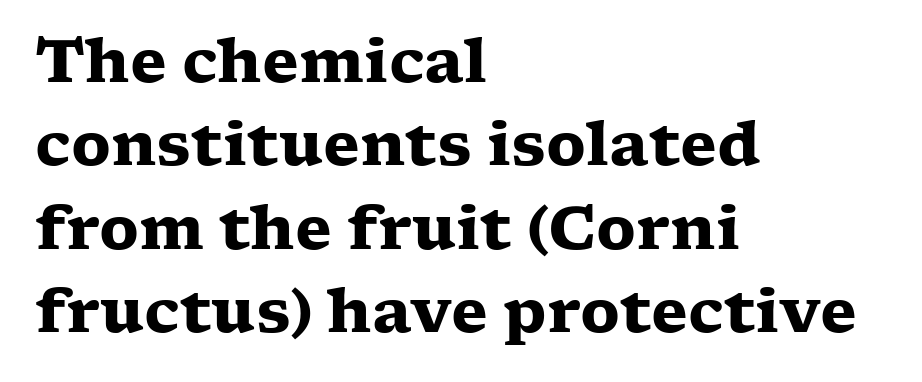
The typesetter chose a ragged-right arrangement here. The vertical gap from one line to the next is medium. Check where the strokes stop: tiny serifs finish them off. The face used here has the dense, thick strokes of a bold. Words appear dense and cohesive because spacing is normal.
